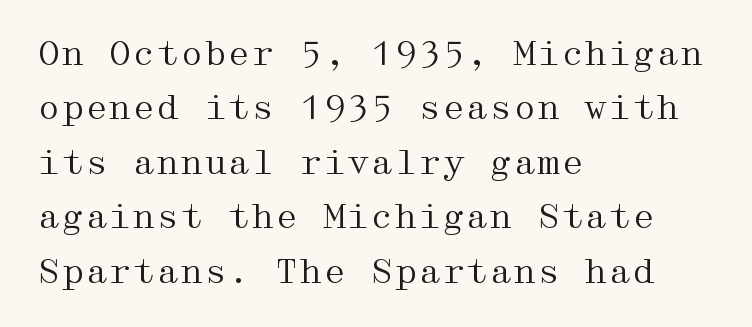
Q: Is the text bold? A: No.
Q: Is the text italic (slanted)? A: No, it is upright.
Q: Is the typeface a serif or a sans-serif typeface? A: Serif.
Q: Is the text underlined? A: No.
Q: How is the paragraph aligned? A: Left-aligned.
Q: Is the spacing between letters normal or unusually wide? A: Normal.
Q: Is the spacing between lines tight, normal or loose? A: Normal.
Q: Width (condensed, normal, or wide)? A: Wide.
Q: Stroke contrast? A: Medium.
Q: x-height? A: Medium.
